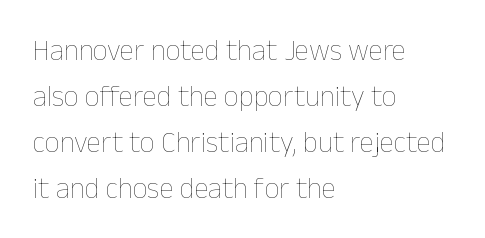
Short note: letters normally spaced. Honestly, there is no underline to notice here at all. Reading down the block, your eye returns to a fixed left position each line. Each letter keeps its own natural width here, so spacing adapts to shape.
